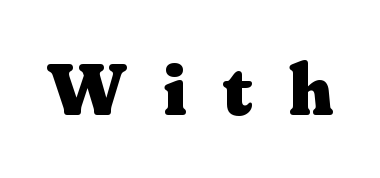
Q: Is the text bold? A: Yes.
Q: Is the text italic (slanted)? A: No, it is upright.
Q: Is the typeface a serif or a sans-serif typeface? A: Serif.
Q: Is the text underlined? A: No.
Q: Is the spacing between letters normal or unusually wide? A: Unusually wide.
Q: Width (condensed, normal, or wide)? A: Wide.
Q: Stroke contrast? A: Medium.
Q: x-height? A: Medium.
Q: Monospaced? A: No.
